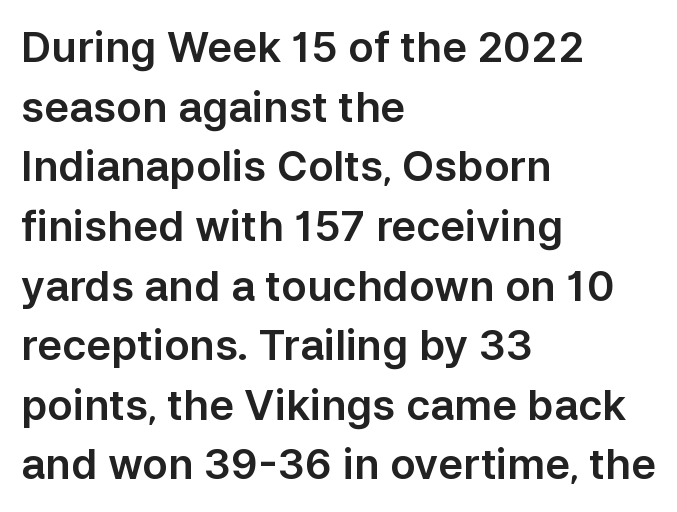
Q: Is the text italic (slanted)? A: No, it is upright.
Q: Is the typeface a serif or a sans-serif typeface? A: Sans-serif.
Q: Is the text underlined? A: No.
Q: How is the paragraph aligned? A: Left-aligned.
Q: Is the spacing between letters normal or unusually wide? A: Normal.
Q: Is the spacing between lines tight, normal or loose? A: Normal.
Q: Width (condensed, normal, or wide)? A: Normal.
Q: Stroke contrast? A: Low.
Q: x-height? A: Medium.
Q: Monospaced? A: No.
